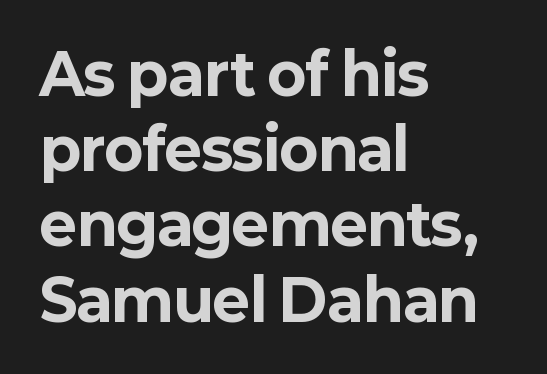
{"serif": "no", "italic": "no", "bold": "yes", "weight": "bold", "width": "normal", "stroke_contrast": "low", "x_height": "medium", "monospaced": "no", "underline": "no", "align": "left", "line_spacing": "normal", "line_spacing_ratio": 1.32, "letter_spacing": "normal", "letter_spacing_em": 0.0, "glyph_px": 57}
